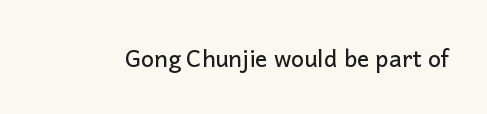
{"italic": "no", "underline": "no", "letter_spacing": "normal", "letter_spacing_em": 0.0, "glyph_px": 23}
